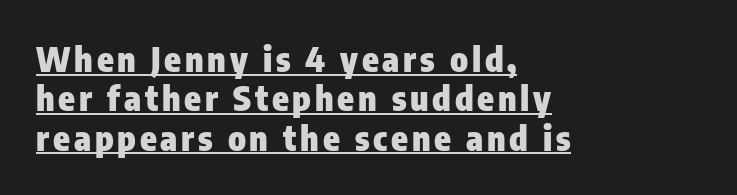
Q: Is the text bold? A: Yes.
Q: Is the text italic (slanted)? A: No, it is upright.
Q: Is the typeface a serif or a sans-serif typeface? A: Sans-serif.
Q: Is the text underlined? A: Yes.
Q: How is the paragraph aligned? A: Left-aligned.
Q: Width (condensed, normal, or wide)? A: Condensed.
Q: Stroke contrast? A: Low.
Q: x-height? A: Medium.
Q: Monospaced? A: No.
